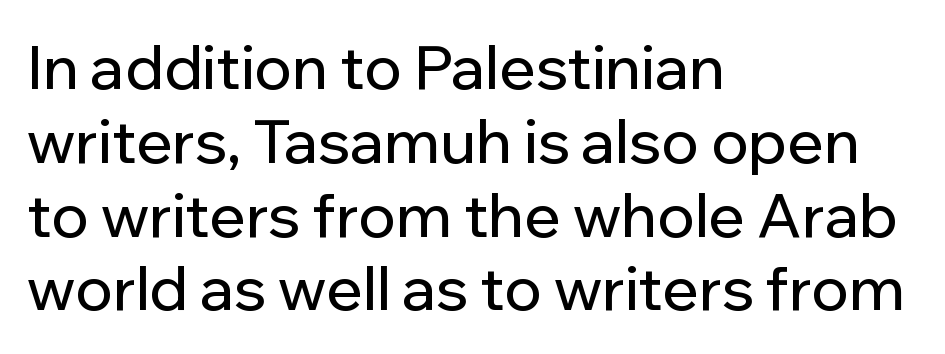
Q: Is the text italic (slanted)? A: No, it is upright.
Q: Is the typeface a serif or a sans-serif typeface? A: Sans-serif.
Q: Is the text underlined? A: No.
Q: How is the paragraph aligned? A: Left-aligned.
Q: Is the spacing between letters normal or unusually wide? A: Normal.
Q: Width (condensed, normal, or wide)? A: Normal.
Q: Stroke contrast? A: Low.
Q: x-height? A: Medium.
Q: Monospaced? A: No.
